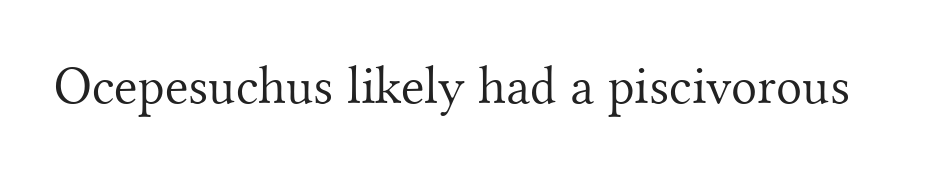
The typesetting does not lean heavy: it is not bold. Varying glyph widths throughout — classic text-font behaviour. Decoration check: the copy has no underline. Characters follow at the spacing the type designer built in. Does the lettering tilt? It doesn't — this is upright. The letters carry serifs — small finishing strokes at the ends of their stems.
